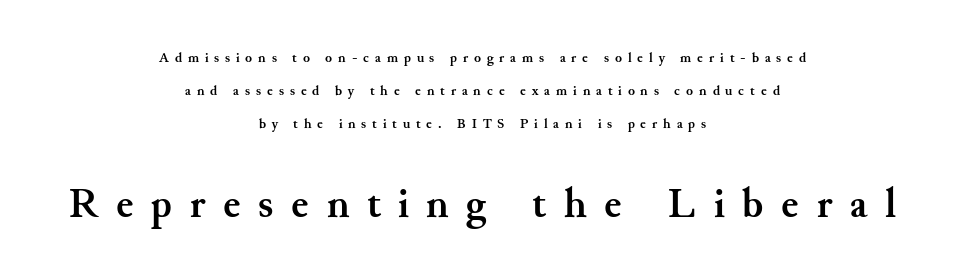
The image shows 42 px semibold serif type, upright; set centered, loose line spacing (2.36x), unusually wide letter spacing (+0.42 em), not underlined; the second (bottom) block is 3.0x larger; medium stroke contrast and a small x-height.
